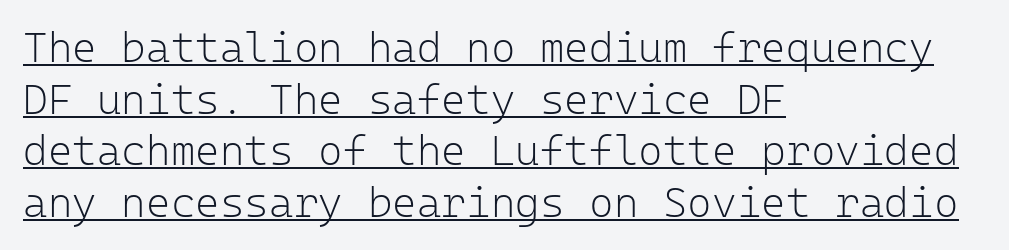
The image shows 42 px light sans-serif type, upright, monospaced; set left-aligned, line spacing 1.23x, normal letter spacing, underlined; low stroke contrast and a medium x-height.
